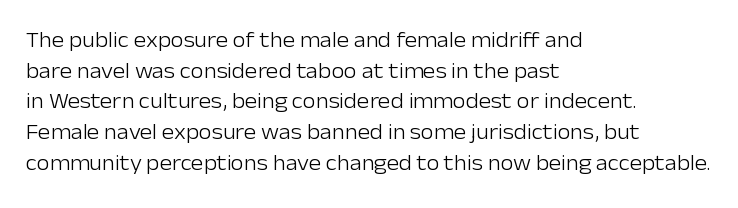
The strip under each line holds only bare page. The lines in this sample share a left origin and differ only in where they stop. The block of text has a typical density, with ordinary space between rows. A typesetter would call this zero additional tracking. Each stroke keeps to a modest, everyday thickness or less. Style check: upright.
